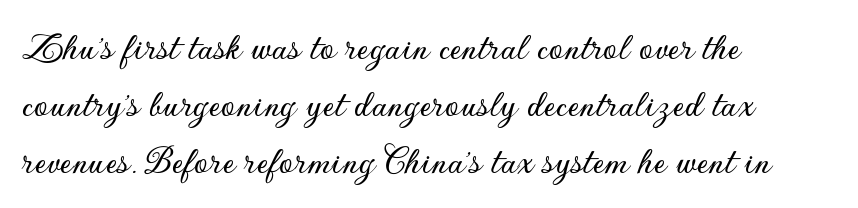
The image shows 40 px sans-serif type; set left-aligned, normal line spacing (1.43x), normal letter spacing, not underlined; low stroke contrast and a small x-height.
